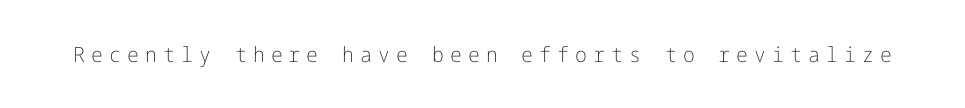
The image shows 21 px text type, upright; set unusually wide letter spacing (+0.29 em), not underlined.
